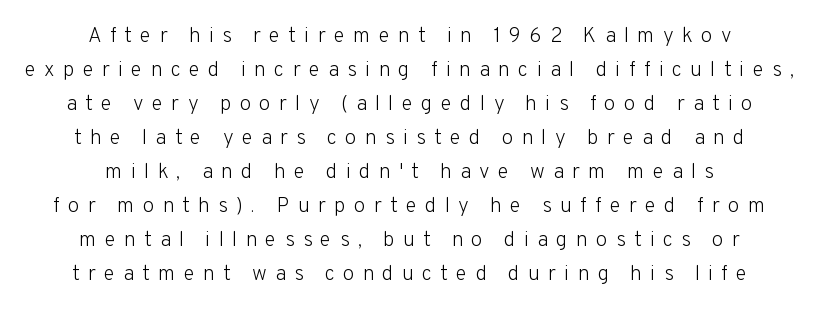
Q: Is the text bold? A: No.
Q: Is the text italic (slanted)? A: No, it is upright.
Q: Is the text underlined? A: No.
Q: How is the paragraph aligned? A: Centered.
Q: Is the spacing between letters normal or unusually wide? A: Unusually wide.
Q: Is the spacing between lines tight, normal or loose? A: Normal.
